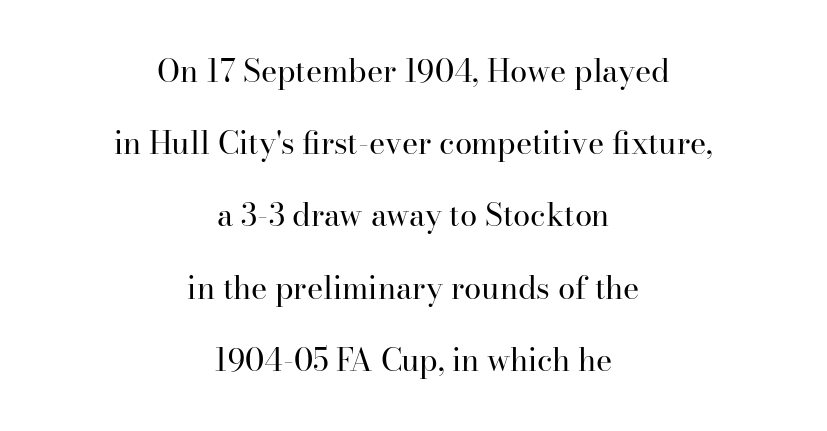
Q: Is the text bold? A: No.
Q: Is the text italic (slanted)? A: No, it is upright.
Q: Is the typeface a serif or a sans-serif typeface? A: Serif.
Q: Is the text underlined? A: No.
Q: How is the paragraph aligned? A: Centered.
Q: Is the spacing between letters normal or unusually wide? A: Normal.
Q: Is the spacing between lines tight, normal or loose? A: Loose.
Q: Width (condensed, normal, or wide)? A: Normal.
Q: Stroke contrast? A: High.
Q: x-height? A: Small.
Q: Monospaced? A: No.
